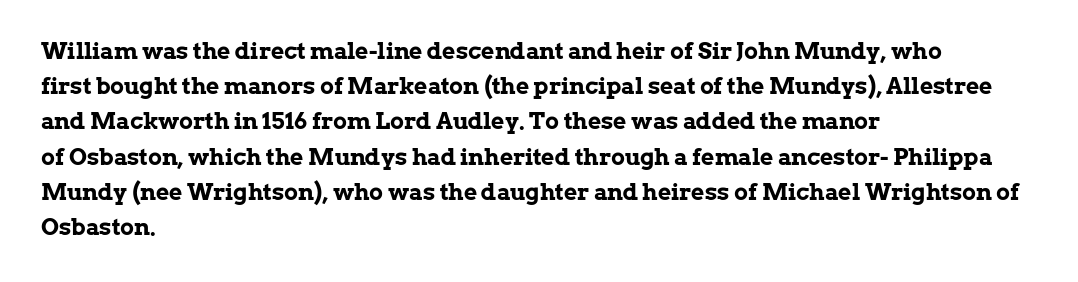
Each new line begins a customary step beneath the previous one. This rendering leaves character spacing at its baseline value. The lettering stays uniformly vertical, giving the passage a roman look. This rendering features lettering with no underline. A student would call this left alignment; a typographer would say flush left, rag right. Is the type bold? Yes — the strokes are clearly thick and heavy.
